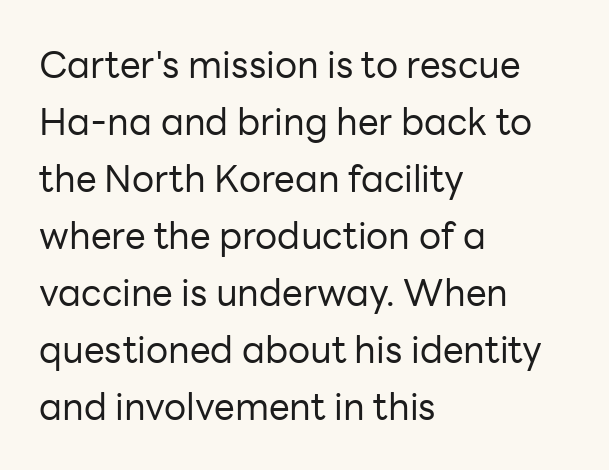
{"serif": "no", "italic": "no", "bold": "no", "weight": "regular", "width": "normal", "stroke_contrast": "low", "x_height": "medium", "monospaced": "no", "underline": "no", "align": "left", "line_spacing": "normal", "line_spacing_ratio": 1.54, "letter_spacing": "normal", "letter_spacing_em": 0.0, "glyph_px": 37}
